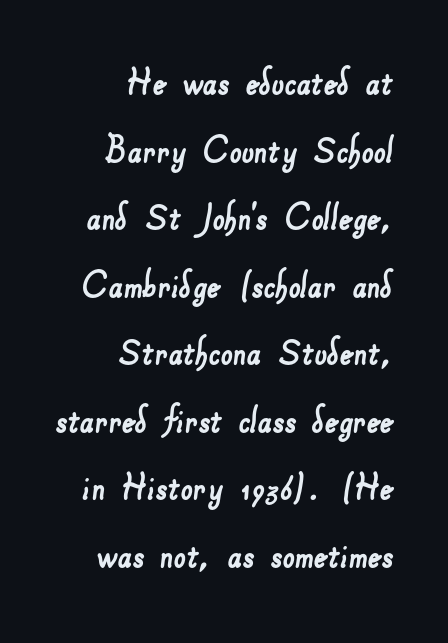
Between one letter and the next there's only the usual sliver of space. Reading down the column, the eye jumps a familiar distance to each next line. These lines are rendered in a variable-pitch font. The face used here is a sans, in the tradition of grotesques and geometrics. The compositor pushed each line to the right boundary. Has an underline been added? It has not.
